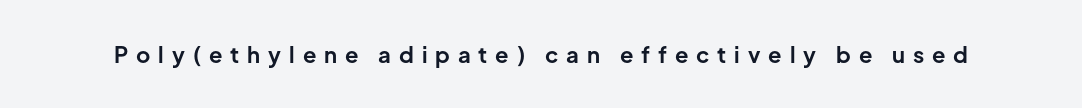
Plenty of ink on the page — the face is bold. Letter spacing: wide. Descender tails drop into unmarked territory. Posture: upright roman.
